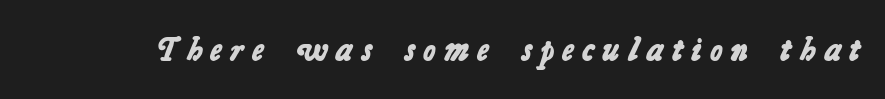
Only glyphs here, with clear space below each row. Does the weight exceed regular? Yes, all the way to bold. The face used here is a sans, in the tradition of grotesques and geometrics. Is this a fixed-width face? No — the glyphs have proportional, varying widths. Between one letter and the next there's a generous, obvious gap.
